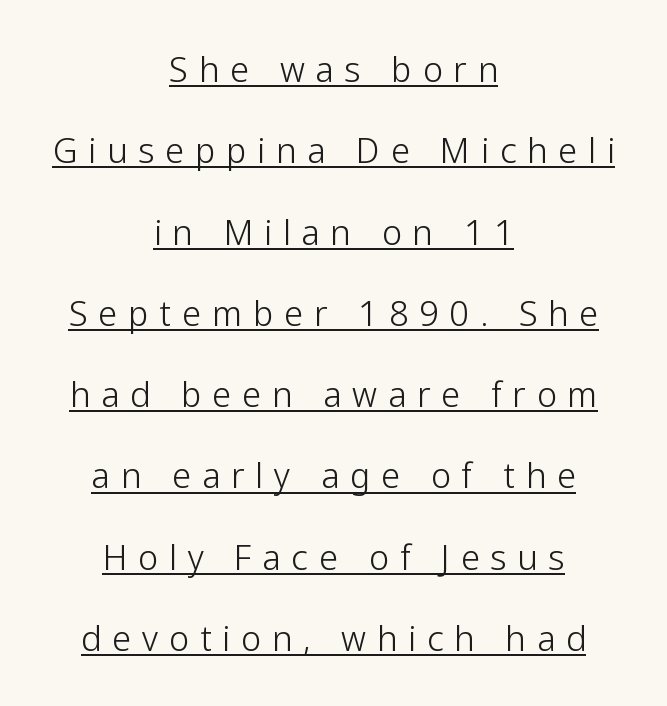
{"serif": "no", "italic": "no", "bold": "no", "weight": "light", "width": "normal", "stroke_contrast": "low", "x_height": "medium", "monospaced": "no", "underline": "yes", "align": "center", "line_spacing": "loose", "line_spacing_ratio": 2.39, "letter_spacing": "wide", "letter_spacing_em": 0.32, "glyph_px": 34}
